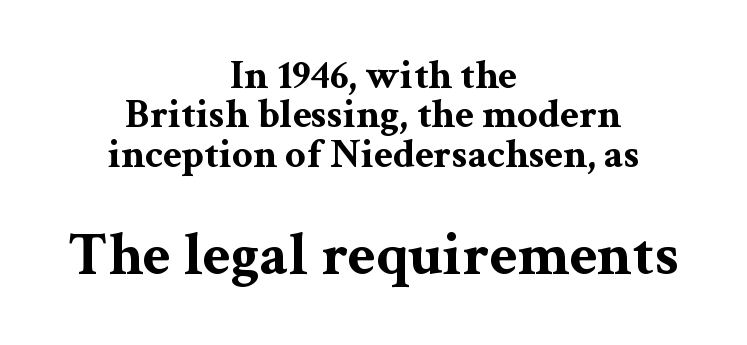
Glance below the letters and you will spot only blank space. Regarding serifs, this sample has them. The axis of the letterforms is exactly vertical. In terms of letterspacing, this is plain default setting.
